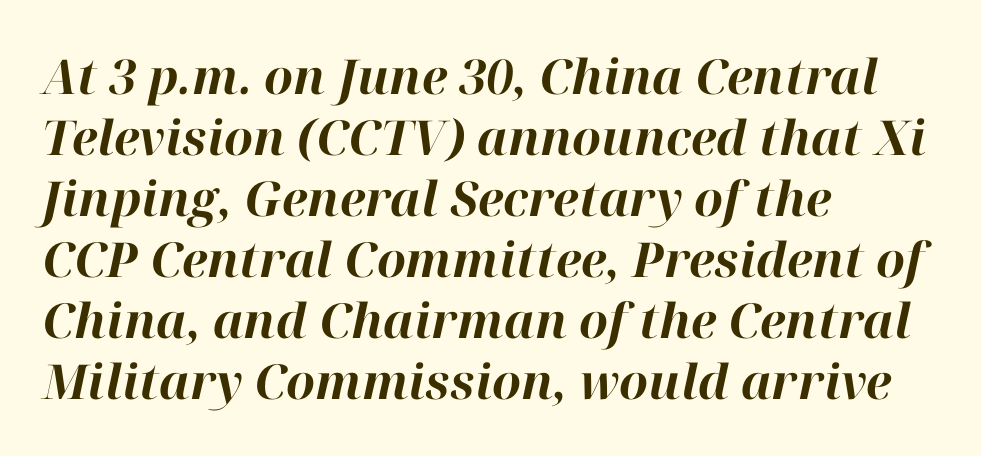
{"italic": "yes", "lean": "right", "slant_degrees": 12, "bold": "yes", "weight": "bold", "width": "normal", "stroke_contrast": "high", "x_height": "medium", "monospaced": "no", "underline": "no", "align": "left", "line_spacing": "normal", "line_spacing_ratio": 1.27, "letter_spacing": "normal", "letter_spacing_em": 0.0, "glyph_px": 48}
